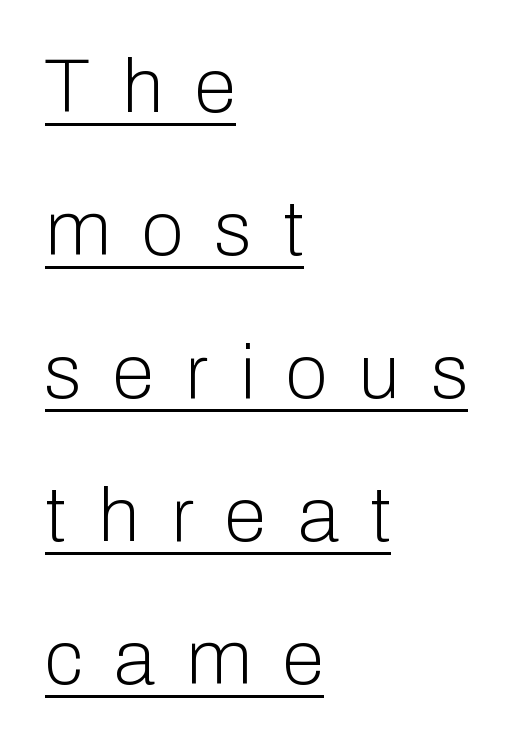
Q: Is the text bold? A: No.
Q: Is the text italic (slanted)? A: No, it is upright.
Q: Is the typeface a serif or a sans-serif typeface? A: Sans-serif.
Q: Is the text underlined? A: Yes.
Q: How is the paragraph aligned? A: Left-aligned.
Q: Is the spacing between letters normal or unusually wide? A: Unusually wide.
Q: Width (condensed, normal, or wide)? A: Normal.
Q: Stroke contrast? A: Low.
Q: x-height? A: Medium.
Q: Monospaced? A: No.
